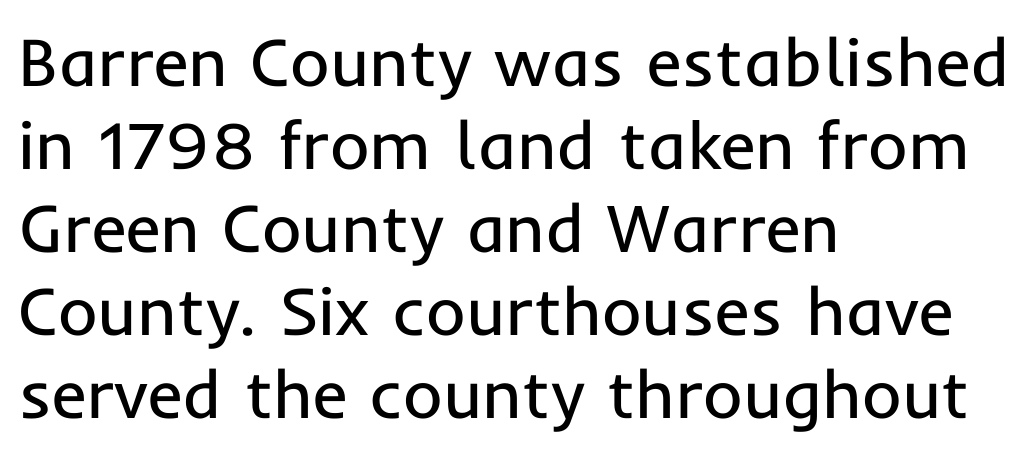
The image shows 68 px regular-weight sans-serif type, upright; set left-aligned, line spacing 1.22x, normal letter spacing, not underlined; low stroke contrast and a medium x-height.
